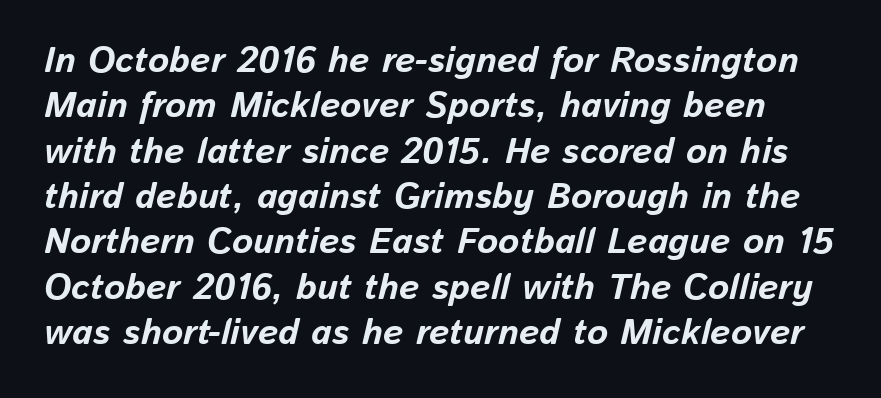
The image shows 36 px bold type, italic (leaning right); set normal line spacing (1.26x), normal letter spacing, not underlined; low stroke contrast and a medium x-height.
